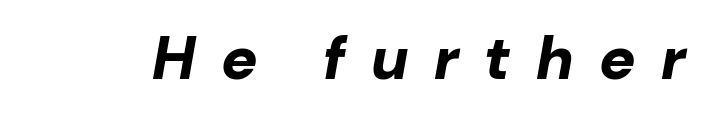
These lines are rendered in a variable-pitch font. Only glyphs here, with clear space below each row. Compared with an ordinary text face, these strokes are far heavier — a full bold. Style check: oblique. A typesetter would call this heavily tracked-out type.
